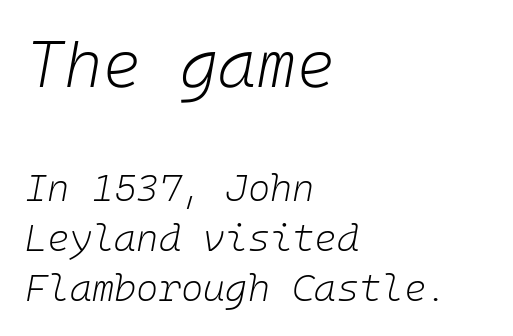
Q: Is the text bold? A: No.
Q: Is the text italic (slanted)? A: Yes, it leans right by about 10 degrees.
Q: Is the text underlined? A: No.
Q: How is the paragraph aligned? A: Left-aligned.
Q: Is the spacing between letters normal or unusually wide? A: Normal.
Q: Is the spacing between lines tight, normal or loose? A: Normal.
Q: Which block of text is set in a larger size, the first (top) or the second (bottom)? A: The first (top) one.
Q: Width (condensed, normal, or wide)? A: Normal.
Q: Stroke contrast? A: Low.
Q: x-height? A: Medium.
